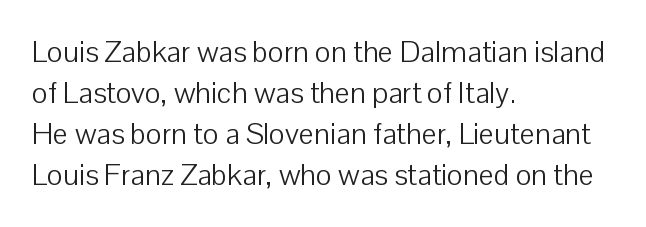
Q: Is the text bold? A: No.
Q: Is the text italic (slanted)? A: No, it is upright.
Q: Is the typeface a serif or a sans-serif typeface? A: Sans-serif.
Q: Is the text underlined? A: No.
Q: How is the paragraph aligned? A: Left-aligned.
Q: Is the spacing between letters normal or unusually wide? A: Normal.
Q: Is the spacing between lines tight, normal or loose? A: Normal.
Q: Width (condensed, normal, or wide)? A: Normal.
Q: Stroke contrast? A: Low.
Q: x-height? A: Medium.
Q: Monospaced? A: No.
